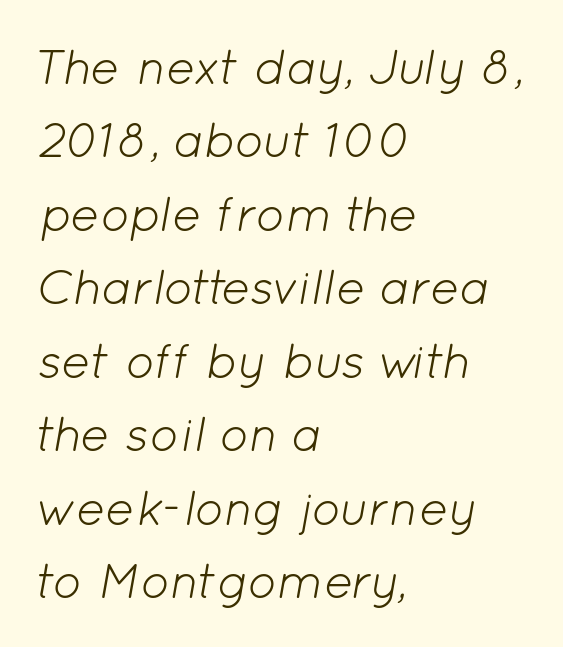
Q: Is the text bold? A: No.
Q: Is the text italic (slanted)? A: Yes, it leans right by about 12 degrees.
Q: Is the text underlined? A: No.
Q: How is the paragraph aligned? A: Left-aligned.
Q: Is the spacing between letters normal or unusually wide? A: Normal.
Q: Is the spacing between lines tight, normal or loose? A: Normal.
Q: Width (condensed, normal, or wide)? A: Normal.
Q: Stroke contrast? A: Low.
Q: x-height? A: Medium.
Q: Monospaced? A: No.
